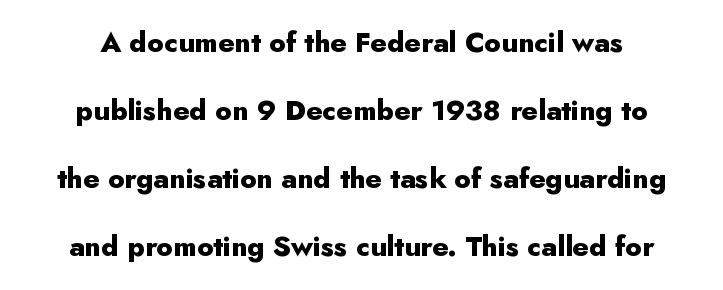
A typesetter would call this leading open, well beyond the default. Descenders are the only things crossing below the line. Varying glyph widths throughout — classic text-font behaviour. Unlike a traditional serif, this face leaves its strokes unadorned. The font's upright variant was chosen for this text.
